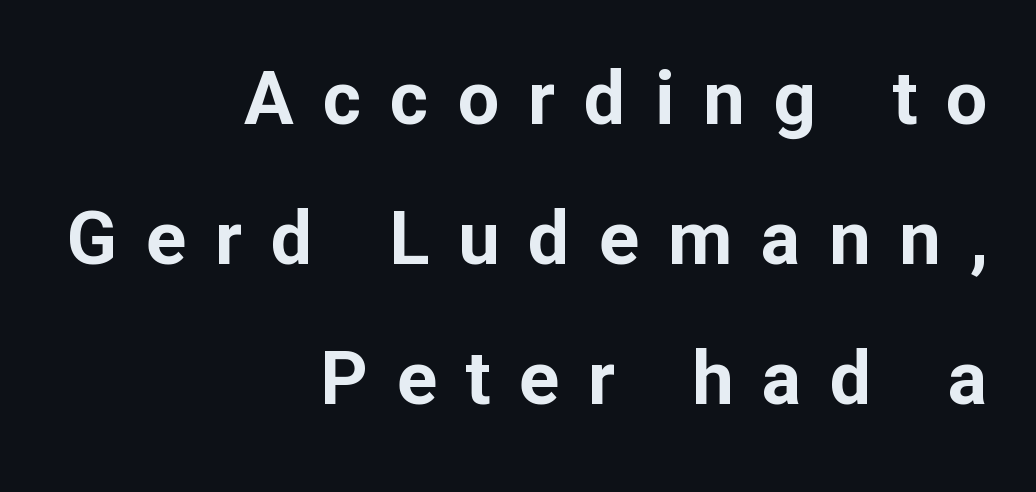
{"serif": "no", "italic": "no", "bold": "yes", "weight": "bold", "width": "normal", "stroke_contrast": "low", "x_height": "medium", "monospaced": "no", "underline": "no", "align": "right", "line_spacing_ratio": 1.89, "letter_spacing": "wide", "letter_spacing_em": 0.39, "glyph_px": 74}
